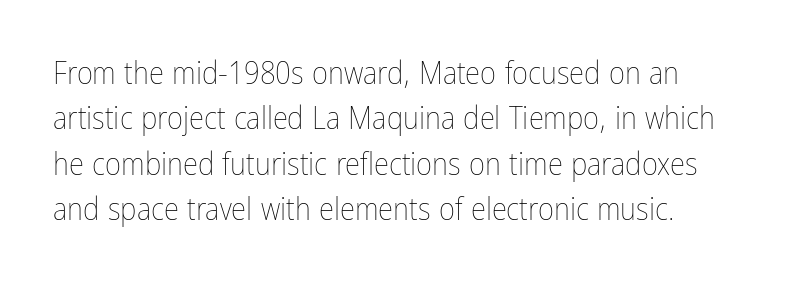
Q: Is the text bold? A: No.
Q: Is the text italic (slanted)? A: No, it is upright.
Q: Is the text underlined? A: No.
Q: Is the spacing between letters normal or unusually wide? A: Normal.
Q: Is the spacing between lines tight, normal or loose? A: Normal.
Q: Width (condensed, normal, or wide)? A: Condensed.
Q: Stroke contrast? A: Low.
Q: x-height? A: Medium.
Q: Monospaced? A: No.
